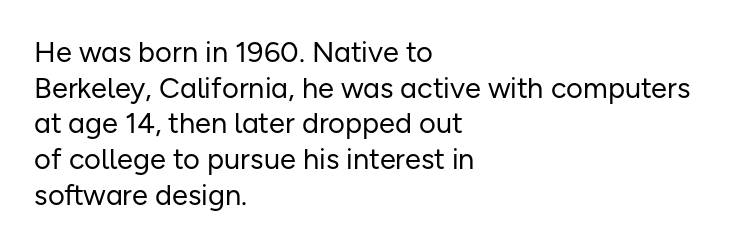
Think of a printed novel: that variable character pitch is what you see here. Compared with typical body copy, the letter spacing here is the same. Every row of glyphs begins at an identical x-position on the left. Check where the strokes stop: nothing finishes them off — pure sans. Vertical strokes here are truly vertical. Stems and bowls with no extra thickness — not bold.
